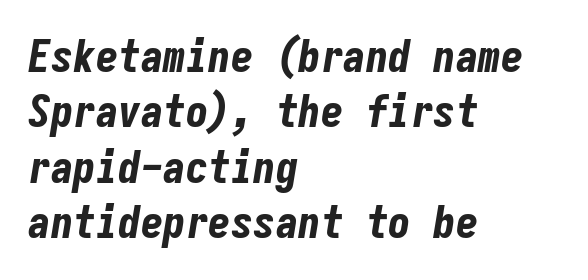
The image shows 45 px bold, condensed type, italic (leaning right), monospaced; set left-aligned, line spacing 1.23x, normal letter spacing, not underlined; low stroke contrast and a medium x-height.
